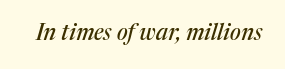
{"italic": "yes", "lean": "right", "slant_degrees": 17, "underline": "no", "letter_spacing": "normal", "letter_spacing_em": 0.0, "glyph_px": 22}
